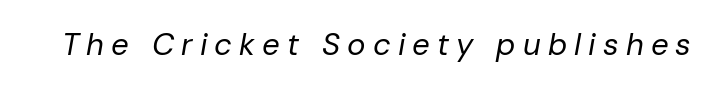
The image shows 31 px regular-weight type, italic (leaning right); set unusually wide letter spacing (+0.23 em), not underlined; low stroke contrast and a medium x-height.
